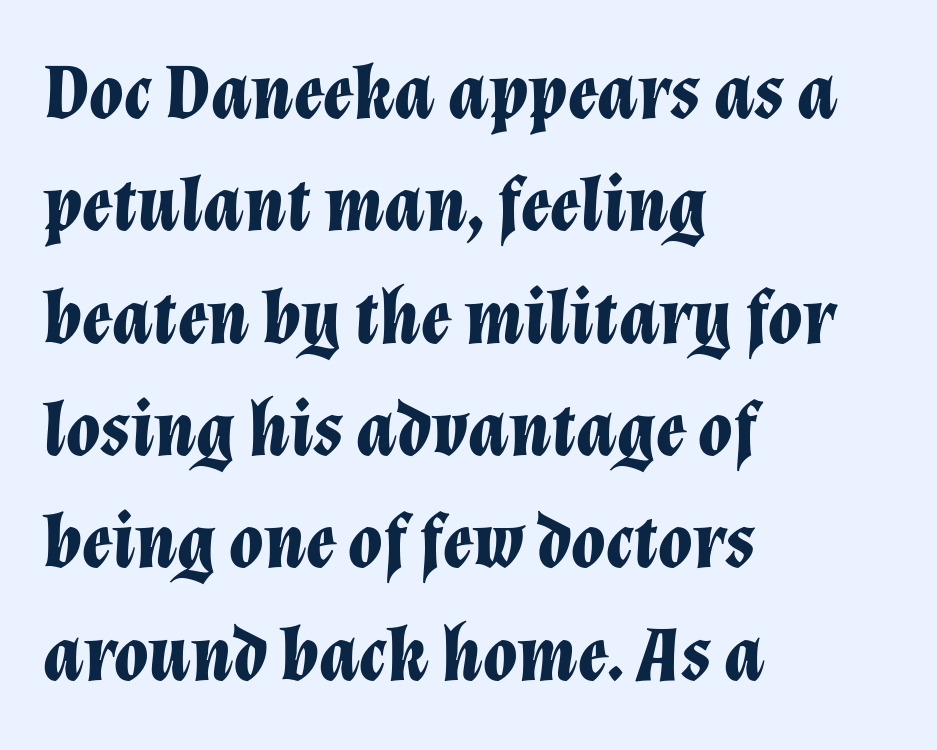
Q: Is the text bold? A: Yes.
Q: Is the text italic (slanted)? A: Yes, it leans right by about 12 degrees.
Q: Is the text underlined? A: No.
Q: How is the paragraph aligned? A: Left-aligned.
Q: Is the spacing between letters normal or unusually wide? A: Normal.
Q: Is the spacing between lines tight, normal or loose? A: Normal.
Q: Width (condensed, normal, or wide)? A: Normal.
Q: Stroke contrast? A: Low.
Q: x-height? A: Medium.
Q: Monospaced? A: No.
